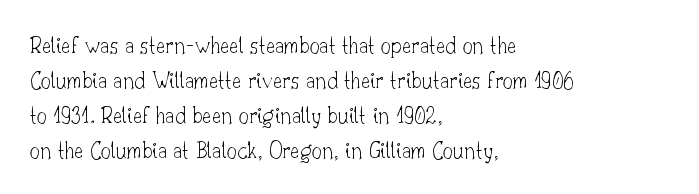
Q: Is the text bold? A: No.
Q: Is the text italic (slanted)? A: No, it is upright.
Q: Is the text underlined? A: No.
Q: How is the paragraph aligned? A: Left-aligned.
Q: Is the spacing between letters normal or unusually wide? A: Normal.
Q: Is the spacing between lines tight, normal or loose? A: Normal.
